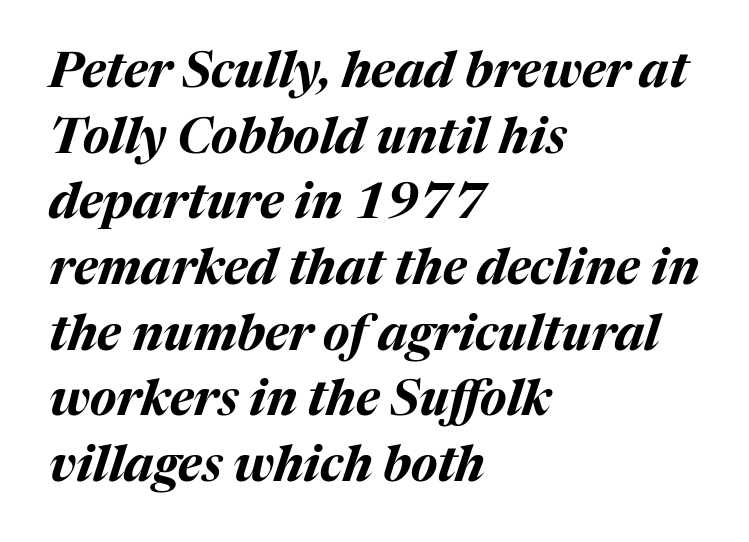
Q: Is the text bold? A: Yes.
Q: Is the text italic (slanted)? A: Yes, it leans right by about 17 degrees.
Q: Is the text underlined? A: No.
Q: How is the paragraph aligned? A: Left-aligned.
Q: Is the spacing between letters normal or unusually wide? A: Normal.
Q: Is the spacing between lines tight, normal or loose? A: Normal.
Q: Width (condensed, normal, or wide)? A: Normal.
Q: Stroke contrast? A: Medium.
Q: x-height? A: Medium.
Q: Monospaced? A: No.
